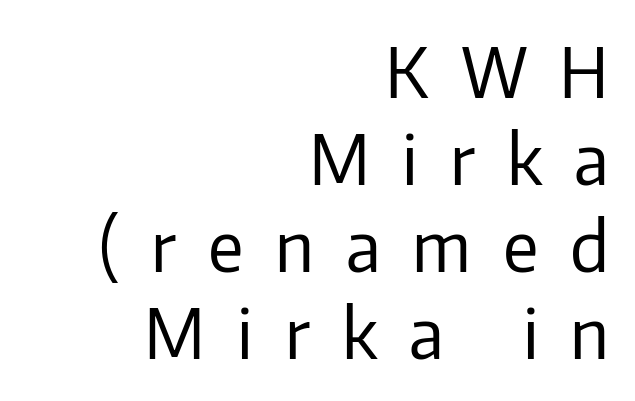
The image shows 69 px regular-weight sans-serif type, upright; set right-aligned, normal line spacing (1.26x), unusually wide letter spacing (+0.46 em), not underlined; low stroke contrast and a medium x-height.
